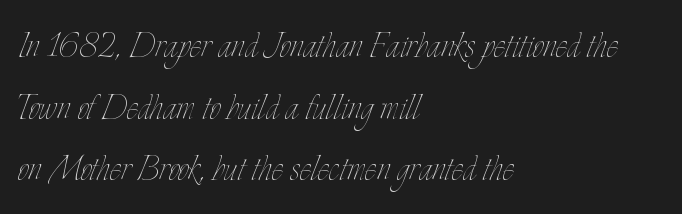
{"bold": "no", "weight": "thin", "width": "condensed", "stroke_contrast": "low", "x_height": "small", "monospaced": "no", "underline": "no", "align": "left", "line_spacing": "normal", "line_spacing_ratio": 1.4, "letter_spacing": "normal", "letter_spacing_em": 0.0, "glyph_px": 44}
